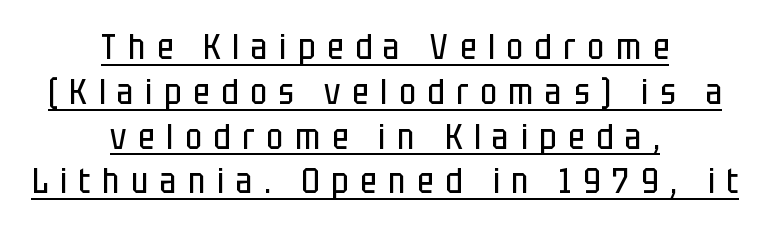
Q: Is the text bold? A: No.
Q: Is the text italic (slanted)? A: No, it is upright.
Q: Is the typeface a serif or a sans-serif typeface? A: Sans-serif.
Q: Is the text underlined? A: Yes.
Q: How is the paragraph aligned? A: Centered.
Q: Is the spacing between letters normal or unusually wide? A: Unusually wide.
Q: Is the spacing between lines tight, normal or loose? A: Normal.
Q: Width (condensed, normal, or wide)? A: Condensed.
Q: Stroke contrast? A: Low.
Q: x-height? A: Large.
Q: Monospaced? A: No.
